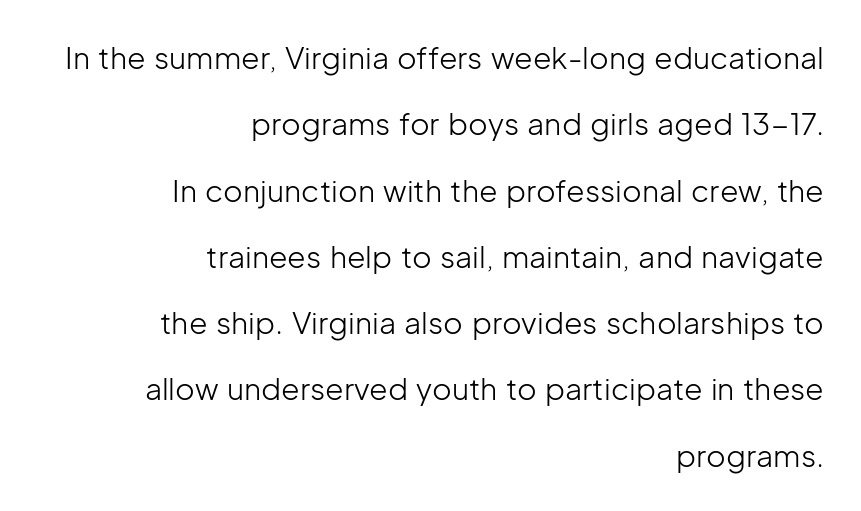
Q: Is the text bold? A: No.
Q: Is the text italic (slanted)? A: No, it is upright.
Q: Is the typeface a serif or a sans-serif typeface? A: Sans-serif.
Q: Is the text underlined? A: No.
Q: How is the paragraph aligned? A: Right-aligned.
Q: Is the spacing between letters normal or unusually wide? A: Normal.
Q: Is the spacing between lines tight, normal or loose? A: Loose.
Q: Width (condensed, normal, or wide)? A: Normal.
Q: Stroke contrast? A: Low.
Q: x-height? A: Medium.
Q: Monospaced? A: No.
